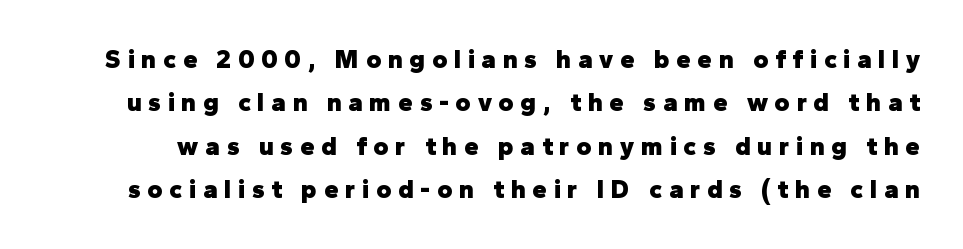
{"italic": "no", "bold": "yes", "underline": "no", "line_spacing": "normal", "line_spacing_ratio": 1.67, "letter_spacing": "wide", "letter_spacing_em": 0.26, "glyph_px": 26}
